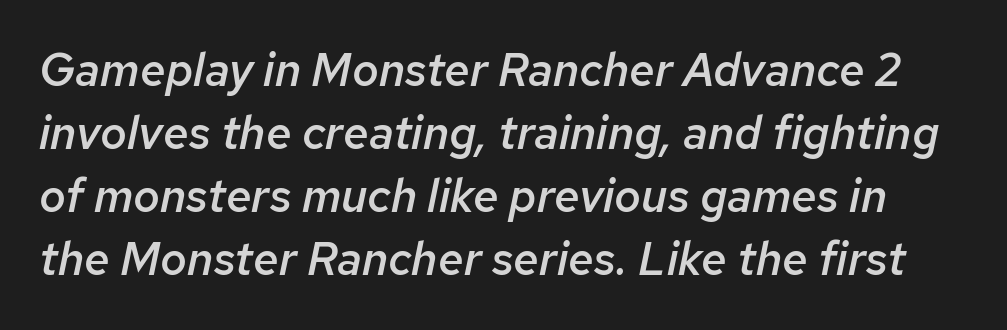
The image shows 46 px semibold type, italic (leaning right); set normal line spacing (1.37x), normal letter spacing, not underlined; low stroke contrast and a medium x-height.
